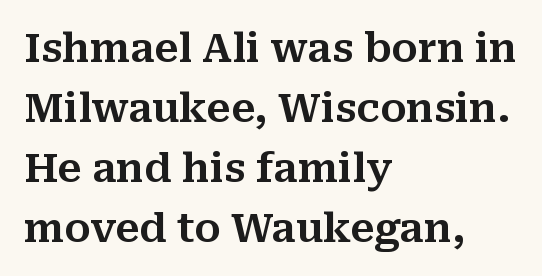
The image shows 40 px serif type, upright; set left-aligned, normal line spacing (1.5x), normal letter spacing, not underlined; medium stroke contrast and a medium x-height.
